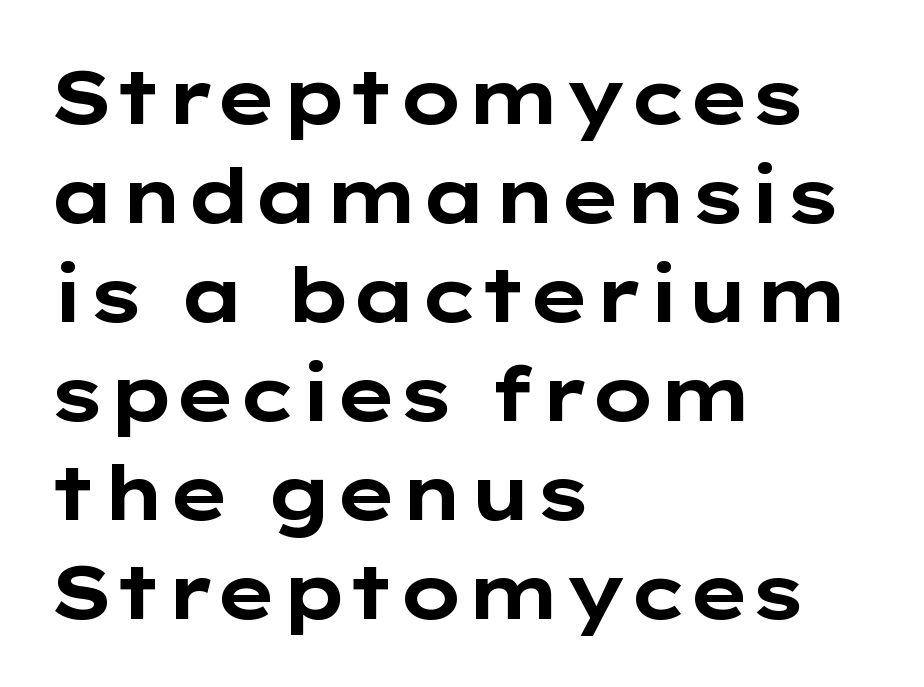
Q: Is the text bold? A: Yes.
Q: Is the text italic (slanted)? A: No, it is upright.
Q: Is the typeface a serif or a sans-serif typeface? A: Sans-serif.
Q: Is the text underlined? A: No.
Q: How is the paragraph aligned? A: Left-aligned.
Q: Is the spacing between letters normal or unusually wide? A: Normal.
Q: Is the spacing between lines tight, normal or loose? A: Normal.
Q: Width (condensed, normal, or wide)? A: Wide.
Q: Stroke contrast? A: Low.
Q: x-height? A: Medium.
Q: Monospaced? A: No.
